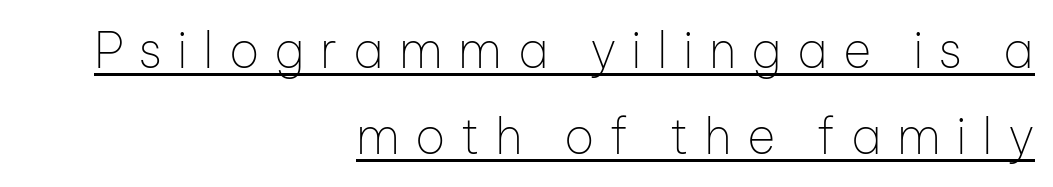
The image shows 49 px thin sans-serif type, upright; set right-aligned, line spacing 1.76x, unusually wide letter spacing (+0.31 em), underlined; low stroke contrast and a medium x-height.
